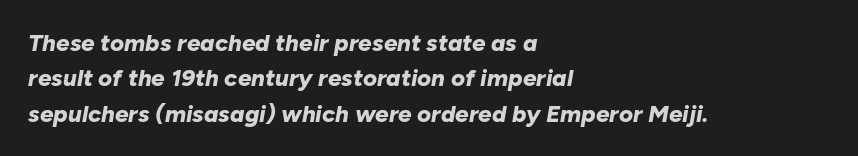
The image shows 24 px bold type, italic (leaning right); set left-aligned, normal line spacing (1.47x), normal letter spacing, not underlined.
